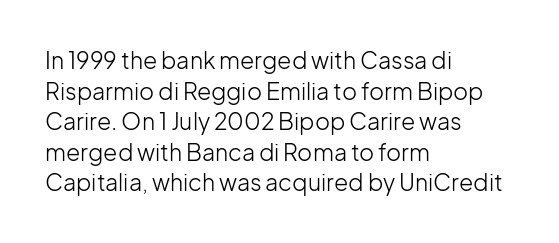
The image shows 23 px text type, upright; set left-aligned, normal line spacing (1.33x), normal letter spacing, not underlined.
